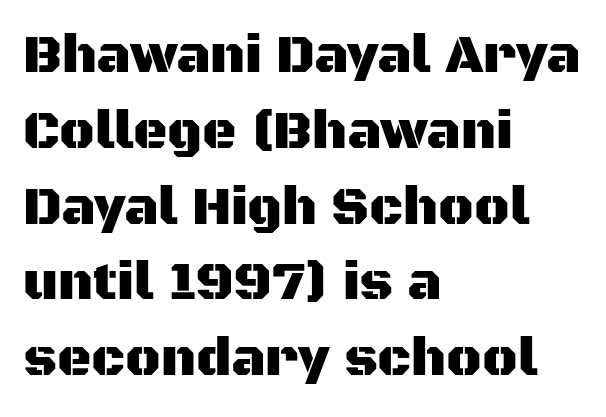
The image shows 53 px sans-serif type, upright; set left-aligned, normal line spacing (1.43x), normal letter spacing, not underlined; medium stroke contrast and a large x-height.
